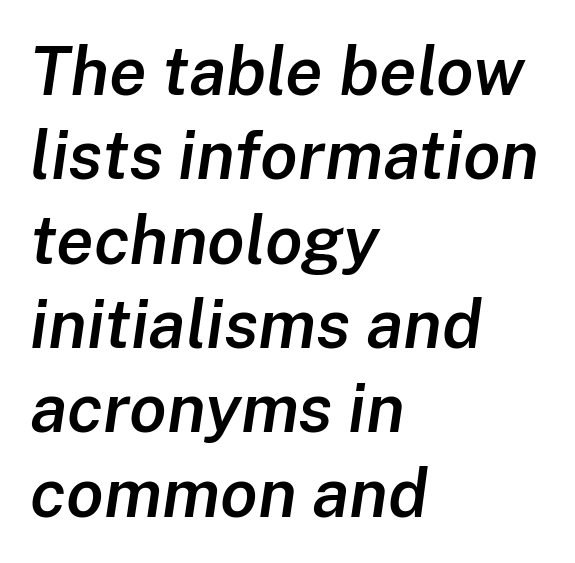
The space beneath each line is pristine and unruled. Here the designer chose a conventional face with non-uniform glyph widths. A somewhat darkened texture: the type is semibold rather than bold. A typesetter would call this zero additional tracking. Left-aligned paragraph, ragged on the right. The axis of the letterforms is tilted away from vertical.
